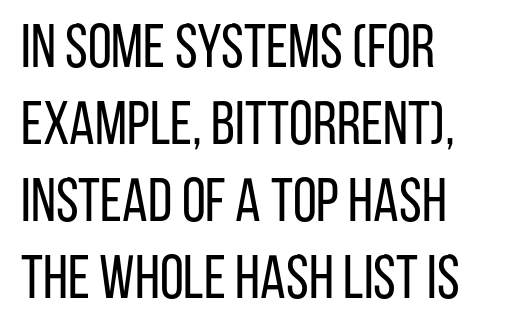
The image shows 61 px regular-weight, condensed sans-serif type, upright; set left-aligned, normal line spacing (1.26x), normal letter spacing, not underlined; low stroke contrast and a large x-height.
